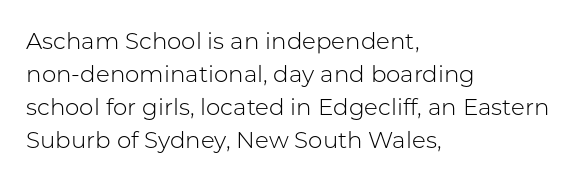
Q: Is the text bold? A: No.
Q: Is the text italic (slanted)? A: No, it is upright.
Q: Is the text underlined? A: No.
Q: How is the paragraph aligned? A: Left-aligned.
Q: Is the spacing between letters normal or unusually wide? A: Normal.
Q: Is the spacing between lines tight, normal or loose? A: Normal.
